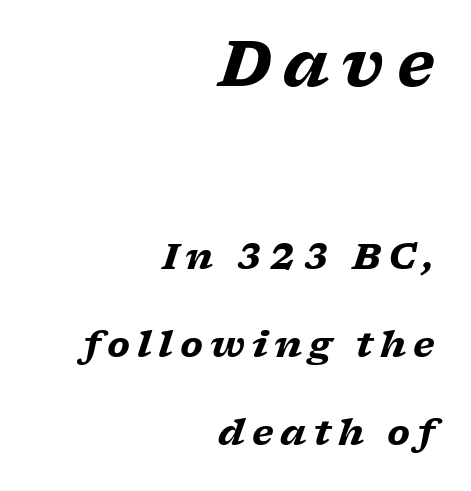
The image shows 63 px heavy, wide serif type, italic (leaning right); set right-aligned, loose line spacing (2.44x), not underlined; the first (top) block is 1.75x larger; low stroke contrast and a medium x-height.
